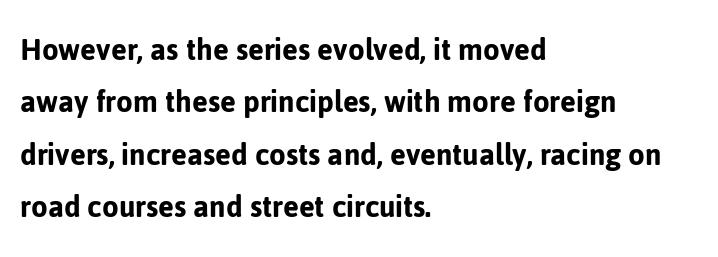
Q: Is the text italic (slanted)? A: No, it is upright.
Q: Is the typeface a serif or a sans-serif typeface? A: Sans-serif.
Q: Is the text underlined? A: No.
Q: How is the paragraph aligned? A: Left-aligned.
Q: Is the spacing between letters normal or unusually wide? A: Normal.
Q: Is the spacing between lines tight, normal or loose? A: Normal.
Q: Width (condensed, normal, or wide)? A: Normal.
Q: Stroke contrast? A: Low.
Q: x-height? A: Medium.
Q: Monospaced? A: No.
